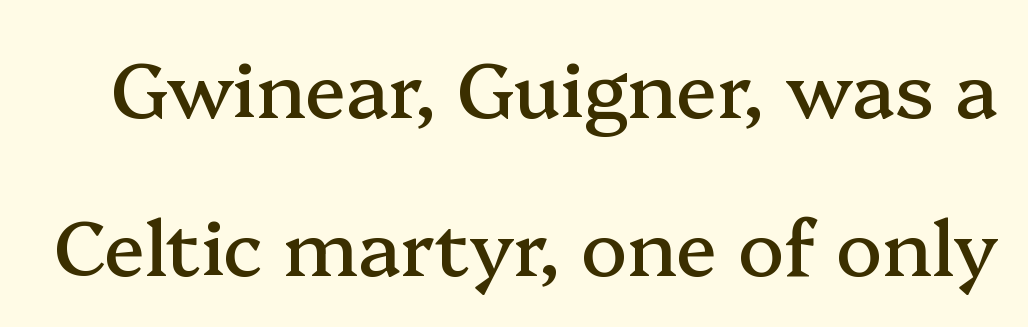
{"serif": "yes", "italic": "no", "width": "normal", "stroke_contrast": "medium", "x_height": "medium", "monospaced": "no", "underline": "no", "line_spacing": "loose", "line_spacing_ratio": 2.05, "letter_spacing": "normal", "letter_spacing_em": 0.0, "glyph_px": 77}
